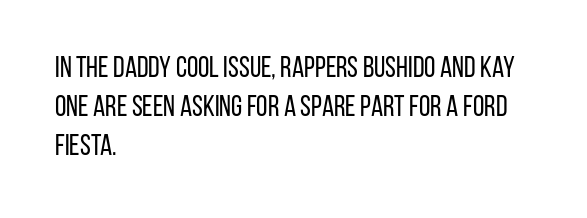
{"serif": "no", "italic": "no", "bold": "no", "weight": "regular", "width": "condensed", "stroke_contrast": "low", "x_height": "large", "monospaced": "no", "underline": "no", "align": "left", "line_spacing": "normal", "line_spacing_ratio": 1.34, "letter_spacing": "normal", "letter_spacing_em": 0.0, "glyph_px": 29}
